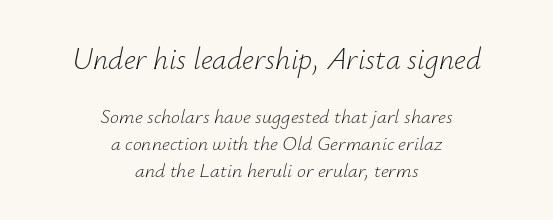
Neither beginnings nor endings align; midpoints do. Tall strokes in this sample are angled rather than plumb. The passage shown is typed in a proportional face where columns would drift. The rendering shrinks the type as you move from the upper chunk to the lower. The passage shown has conventional tracking throughout.
